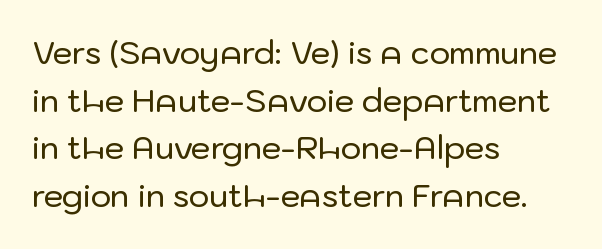
Designer's note — italics off, roman on. Glance below the letters and you will spot only blank space. The tracking reads as untouched default to a designer's eye. These lines are rendered in a variable-pitch font.
